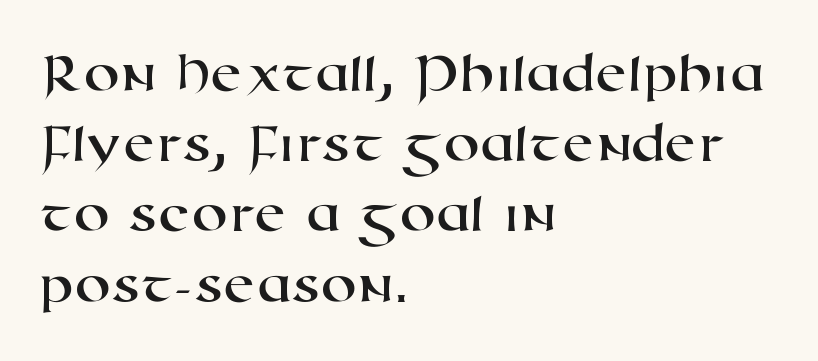
What stands out about the letter spacing? Nothing — it is the standard amount. Examine the stroke ends and you'll find no serifs. Horizontal alignment here is leftward, the default for most running prose. Has an underline been added? It has not.
